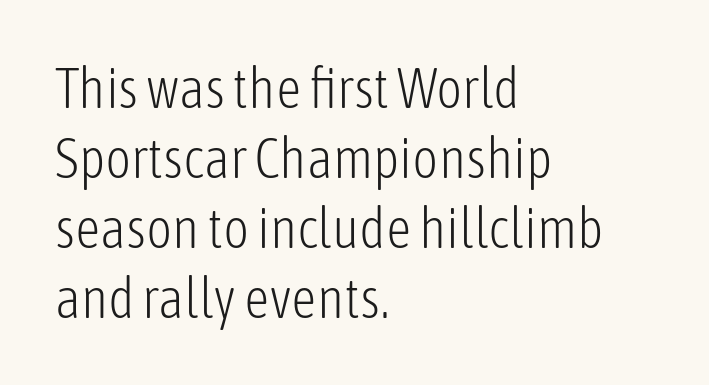
{"serif": "no", "italic": "no", "bold": "no", "weight": "light", "width": "condensed", "stroke_contrast": "low", "x_height": "medium", "monospaced": "no", "underline": "no", "align": "left", "line_spacing": "normal", "line_spacing_ratio": 1.25, "letter_spacing": "normal", "letter_spacing_em": 0.0, "glyph_px": 56}
